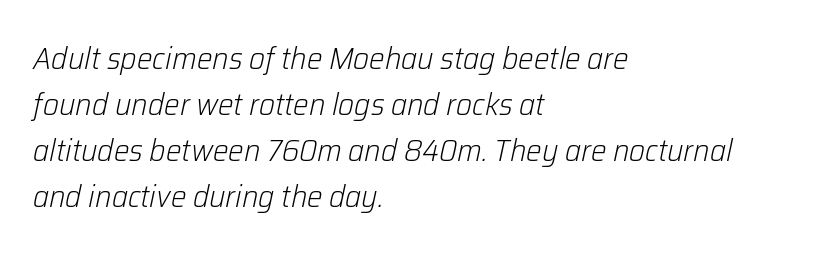
Do the characters align in a grid? No, the font is proportional. Nothing unusual about the tracking: characters are spaced as the font intends. The font sits on the lighter half of the weight spectrum, regular included. The compositor pushed each line to the left boundary. Quick note: italic.
